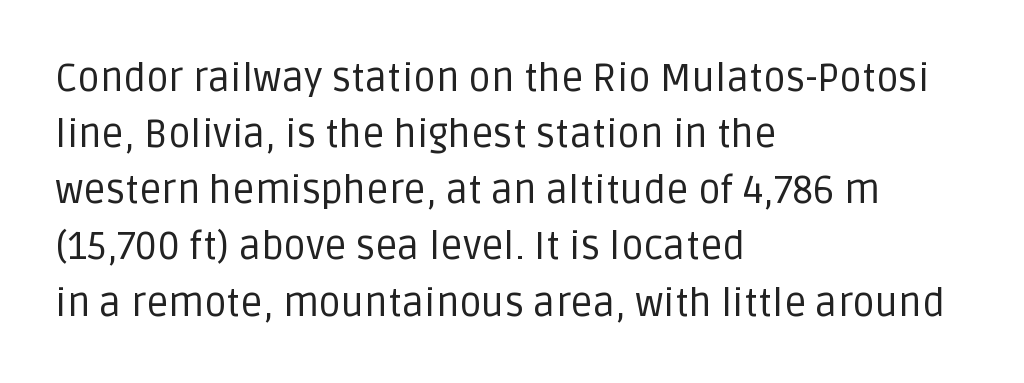
{"serif": "no", "italic": "no", "bold": "no", "weight": "regular", "width": "normal", "stroke_contrast": "low", "x_height": "large", "monospaced": "no", "underline": "no", "align": "left", "line_spacing": "normal", "line_spacing_ratio": 1.44, "letter_spacing": "normal", "letter_spacing_em": 0.0, "glyph_px": 39}
